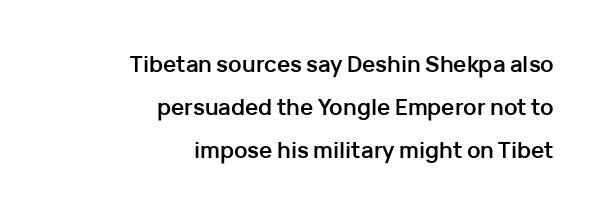
Summary of weight: heavy, a full bold. Glyph-to-glyph distance matches everyday printed text. Italic: no, the glyphs are upright roman. These lines stack with their right ends in a neat column. Loosely led — the rows are spread out. Descenders hang freely into open space.
